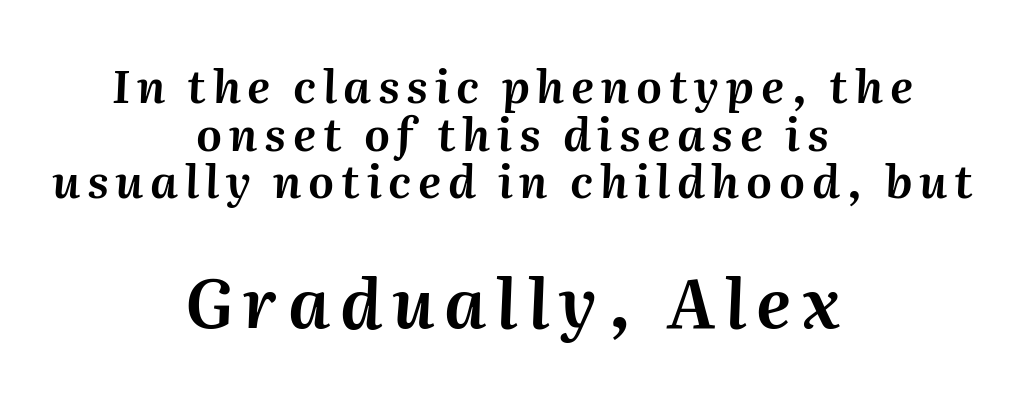
One glance says dense: line gaps are narrower than usual. Where is the straight margin? There isn't one; the lines are centered. Here the second block reads like a headline and the first like body copy. Just letters on the line, the space beneath them empty. Varying glyph widths throughout — classic text-font behaviour. It's the slanting kind of type.
